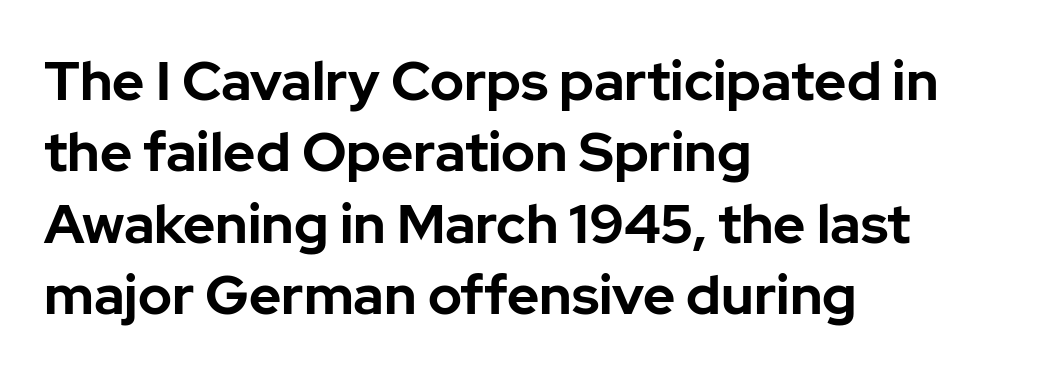
Q: Is the text bold? A: Yes.
Q: Is the text italic (slanted)? A: No, it is upright.
Q: Is the typeface a serif or a sans-serif typeface? A: Sans-serif.
Q: Is the text underlined? A: No.
Q: How is the paragraph aligned? A: Left-aligned.
Q: Is the spacing between letters normal or unusually wide? A: Normal.
Q: Is the spacing between lines tight, normal or loose? A: Normal.
Q: Width (condensed, normal, or wide)? A: Normal.
Q: Stroke contrast? A: Low.
Q: x-height? A: Medium.
Q: Monospaced? A: No.
